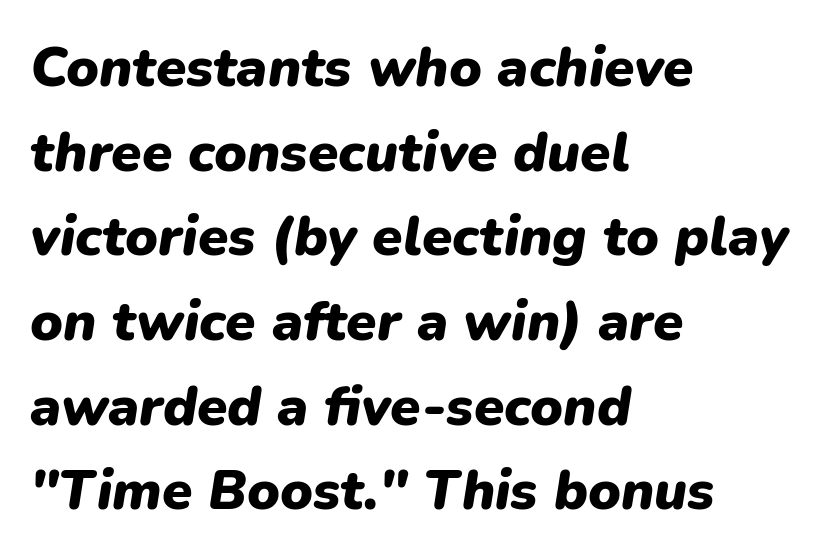
The image shows 55 px heavy type, italic (leaning right); set left-aligned, normal line spacing (1.54x), normal letter spacing, not underlined; low stroke contrast and a medium x-height.
